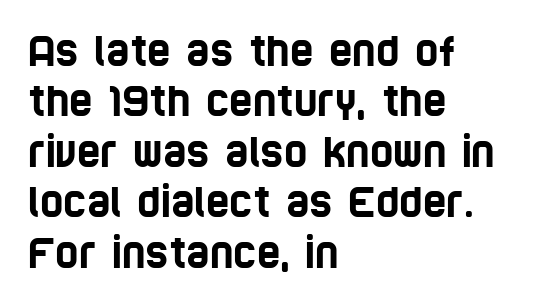
The passage shown is not underscored anywhere. Default kerning and tracking; the words read as compact shapes. The text was rendered using a sans face with plain stroke endings. Leading matches the norm, producing a regular column.
